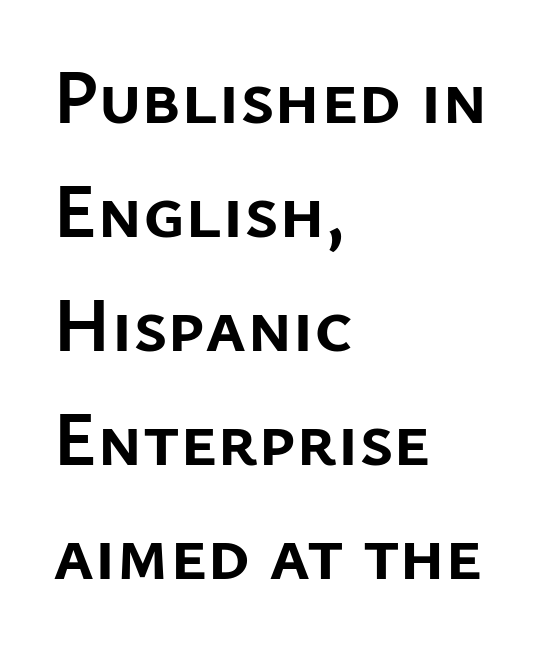
{"serif": "no", "italic": "no", "bold": "yes", "weight": "semibold", "width": "normal", "stroke_contrast": "low", "x_height": "medium", "monospaced": "no", "underline": "no", "align": "left", "line_spacing": "normal", "line_spacing_ratio": 1.5, "letter_spacing": "normal", "letter_spacing_em": 0.0, "glyph_px": 76}
